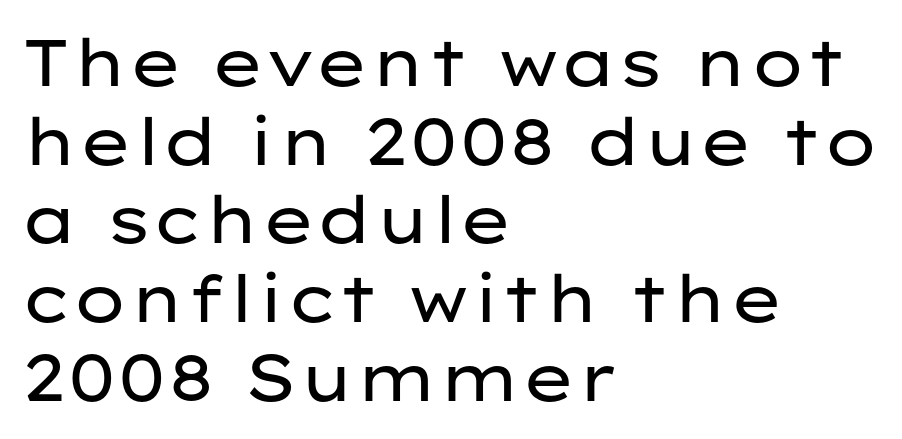
The face used here is proportionally spaced, like ordinary book or web type. Style check: upright. The gap between lines stays unmarked. No extra tracking has been applied to these lines.
